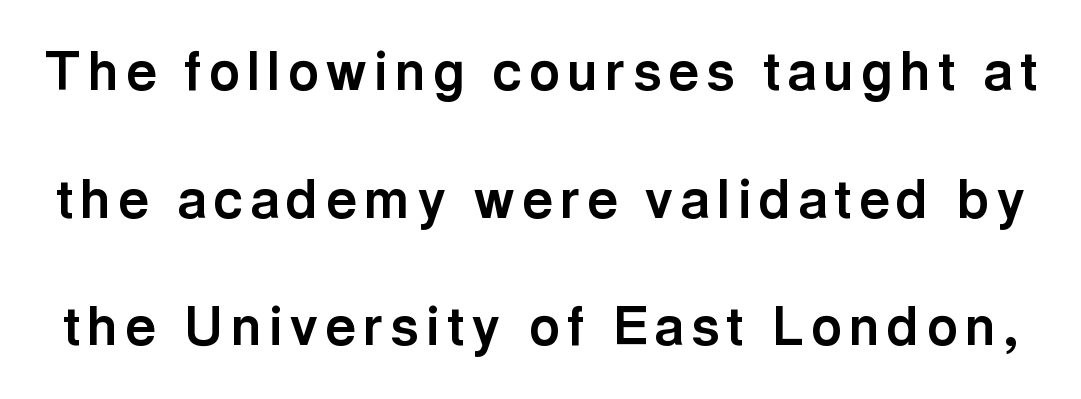
The image shows 53 px bold sans-serif type, upright; set loose line spacing (2.41x), not underlined; a medium x-height.
